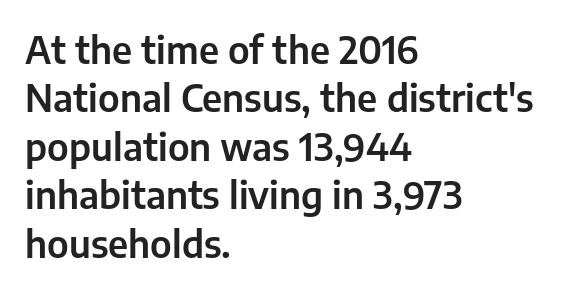
These lines keep a tight, regular rhythm from letter to letter. Classification — sans serif. The string is rendered with underlining switched off. These lines are rendered in a variable-pitch font.
